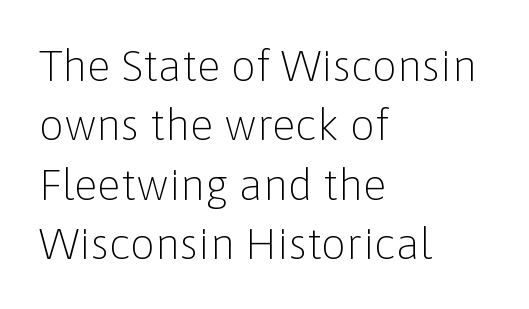
{"serif": "no", "italic": "no", "bold": "no", "weight": "light", "width": "normal", "stroke_contrast": "low", "x_height": "medium", "monospaced": "no", "underline": "no", "align": "left", "line_spacing": "normal", "line_spacing_ratio": 1.35, "letter_spacing": "normal", "letter_spacing_em": 0.0, "glyph_px": 44}
